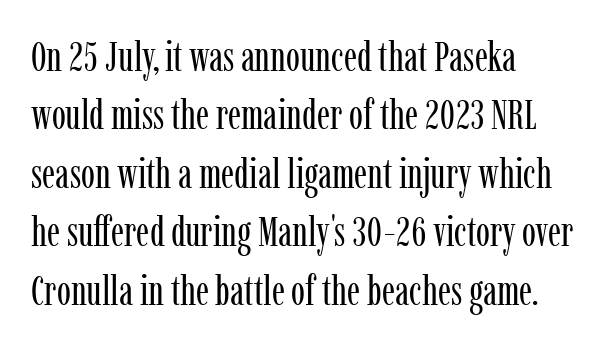
Words float on clear page, feet unadorned. The face looks like a standard text weight, possibly lighter. These lines sit exactly where default settings would place them. Looks like regular typesetting: each glyph gets only the width it needs.
